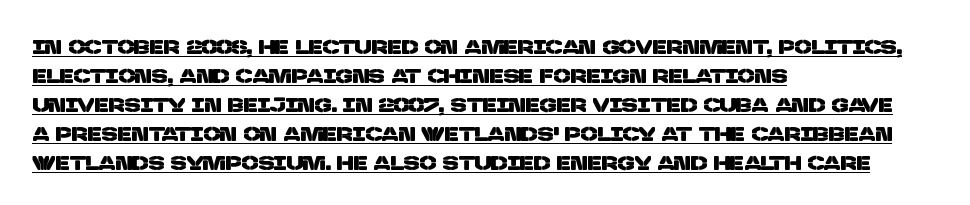
The string is rendered with underlining switched on. Vertical spacing — default. The passage shown has conventional tracking throughout. One-word summary of the alignment: left.
